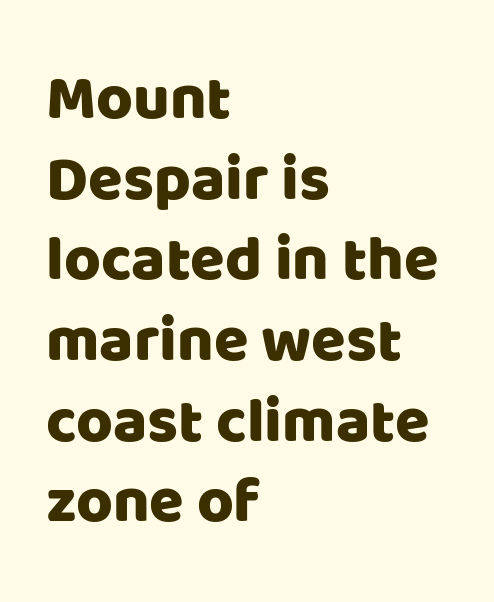
The image shows 63 px sans-serif type, upright; set left-aligned, normal line spacing (1.28x), normal letter spacing, not underlined; low stroke contrast and a large x-height.
